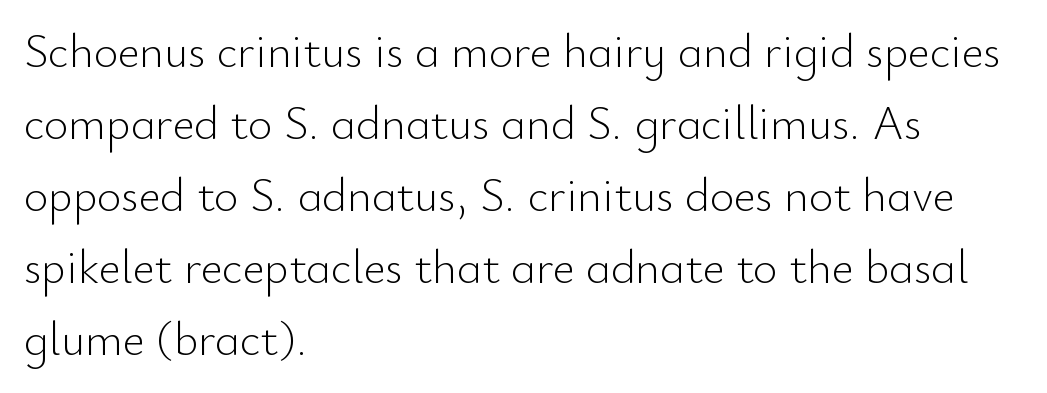
{"serif": "no", "italic": "no", "bold": "no", "weight": "light", "width": "normal", "stroke_contrast": "low", "x_height": "small", "monospaced": "no", "underline": "no", "align": "left", "line_spacing": "normal", "line_spacing_ratio": 1.53, "letter_spacing": "normal", "letter_spacing_em": 0.0, "glyph_px": 47}
